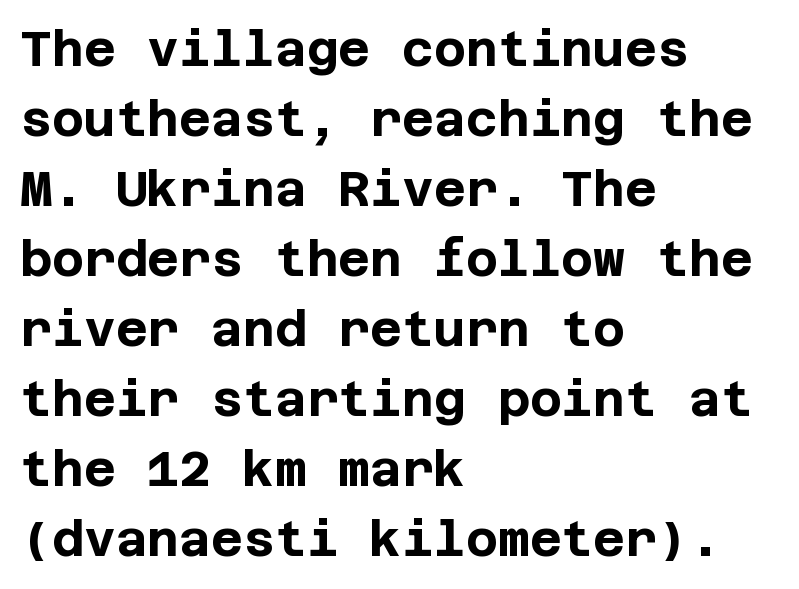
The image shows 49 px bold sans-serif type, upright; set left-aligned, normal line spacing (1.43x), normal letter spacing, not underlined; low stroke contrast and a large x-height.
